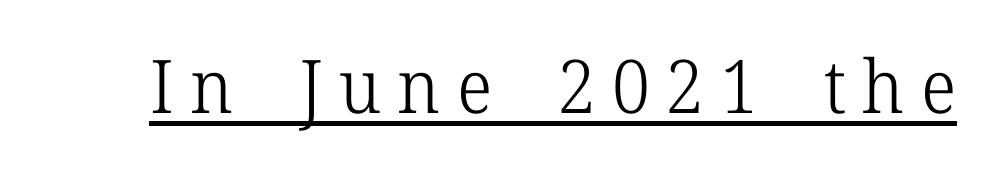
{"serif": "yes", "italic": "no", "bold": "no", "weight": "light", "width": "normal", "stroke_contrast": "low", "x_height": "medium", "monospaced": "no", "underline": "yes", "letter_spacing": "wide", "letter_spacing_em": 0.22, "glyph_px": 74}
